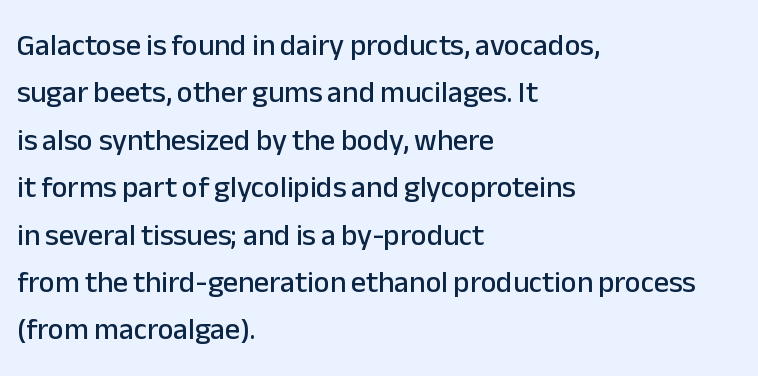
{"serif": "no", "italic": "no", "width": "normal", "stroke_contrast": "low", "x_height": "medium", "monospaced": "no", "underline": "no", "align": "left", "line_spacing": "normal", "line_spacing_ratio": 1.58, "letter_spacing": "normal", "letter_spacing_em": 0.0, "glyph_px": 30}
